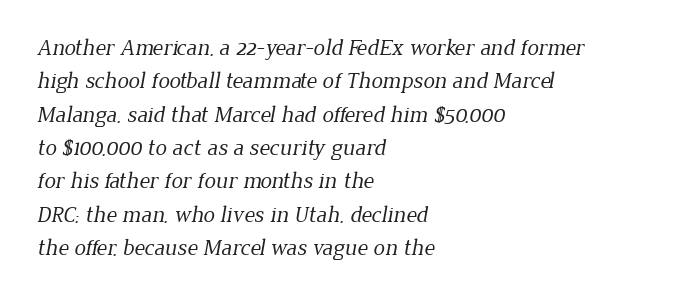
The strokes carry an ordinary text weight at most. This sample is left-justified, so line endings fall wherever the words run out. Quick note: underline off. The letters sit at their default tracking, neither squeezed nor spread.
